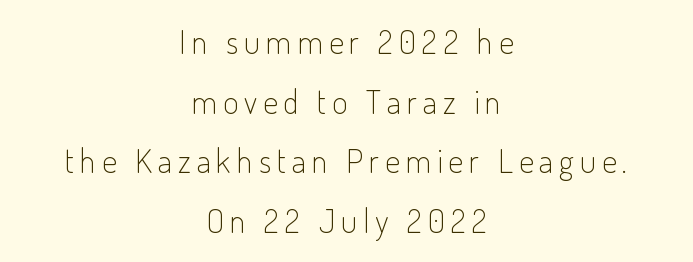
The face used here is proportionally spaced, like ordinary book or web type. The characters are drawn with everyday or finer stroke widths. The passage is arranged like a title page — every line centered. When letters stand straight like this, we call the style roman or upright. Has an underline been added? It has not. Font category for this specimen: sans-serif.
